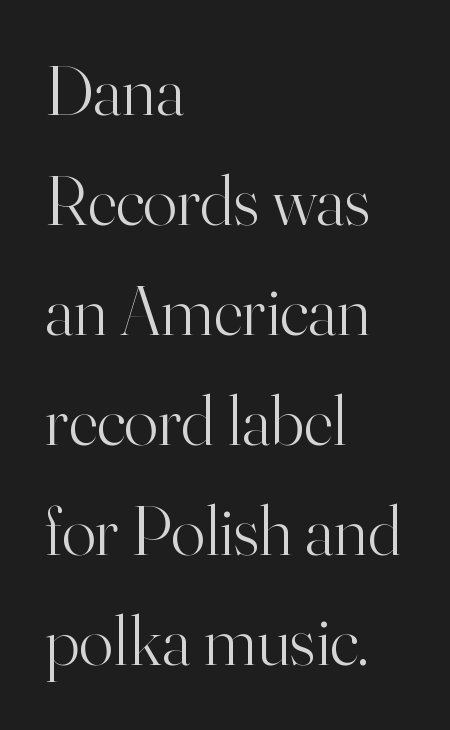
Tall strokes in this sample are plumb rather than angled. You could call the tracking neutral — neither tight nor loose. The font sits on the lighter half of the weight spectrum, regular included. These lines are rendered in a variable-pitch font. Line starts are locked; line ends wander.
